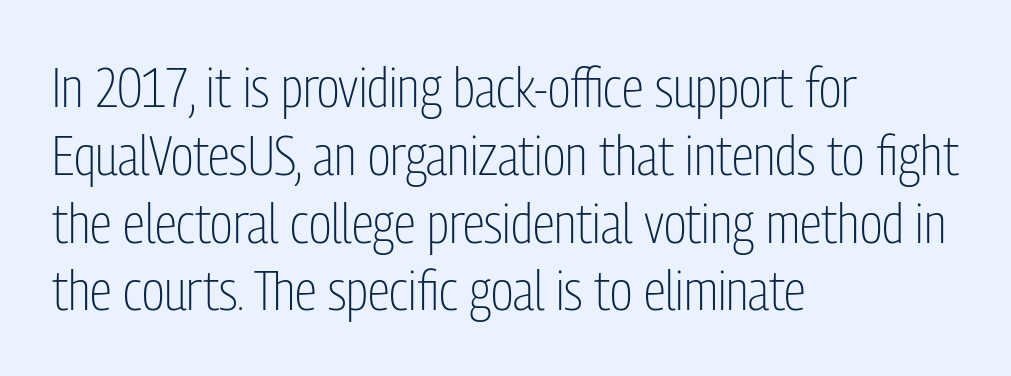
Q: Is the text bold? A: No.
Q: Is the text italic (slanted)? A: No, it is upright.
Q: Is the typeface a serif or a sans-serif typeface? A: Sans-serif.
Q: Is the text underlined? A: No.
Q: How is the paragraph aligned? A: Left-aligned.
Q: Is the spacing between letters normal or unusually wide? A: Normal.
Q: Width (condensed, normal, or wide)? A: Condensed.
Q: Stroke contrast? A: Low.
Q: x-height? A: Medium.
Q: Monospaced? A: No.
